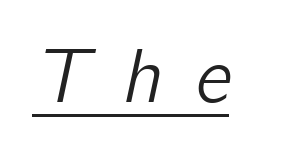
{"italic": "yes", "lean": "right", "slant_degrees": 12, "width": "normal", "stroke_contrast": "low", "x_height": "medium", "monospaced": "no", "underline": "yes", "letter_spacing": "wide", "letter_spacing_em": 0.42, "glyph_px": 77}
